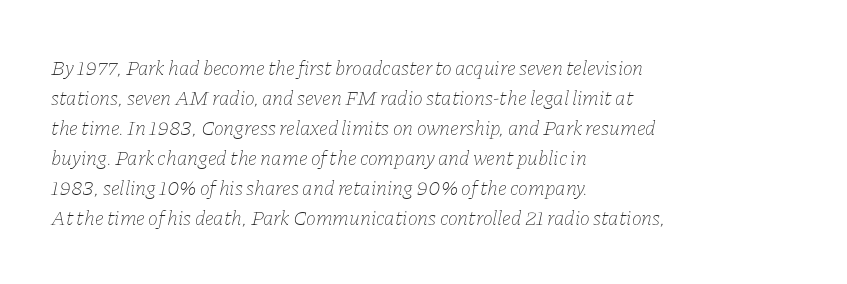
{"italic": "yes", "lean": "right", "slant_degrees": 11, "bold": "no", "underline": "no", "align": "left", "line_spacing": "normal", "line_spacing_ratio": 1.43, "letter_spacing": "normal", "letter_spacing_em": 0.0, "glyph_px": 21}
